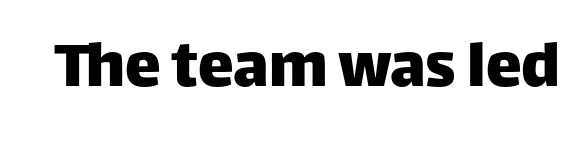
Q: Is the text italic (slanted)? A: No, it is upright.
Q: Is the typeface a serif or a sans-serif typeface? A: Sans-serif.
Q: Is the text underlined? A: No.
Q: Is the spacing between letters normal or unusually wide? A: Normal.
Q: Width (condensed, normal, or wide)? A: Normal.
Q: Stroke contrast? A: Low.
Q: x-height? A: Large.
Q: Monospaced? A: No.
